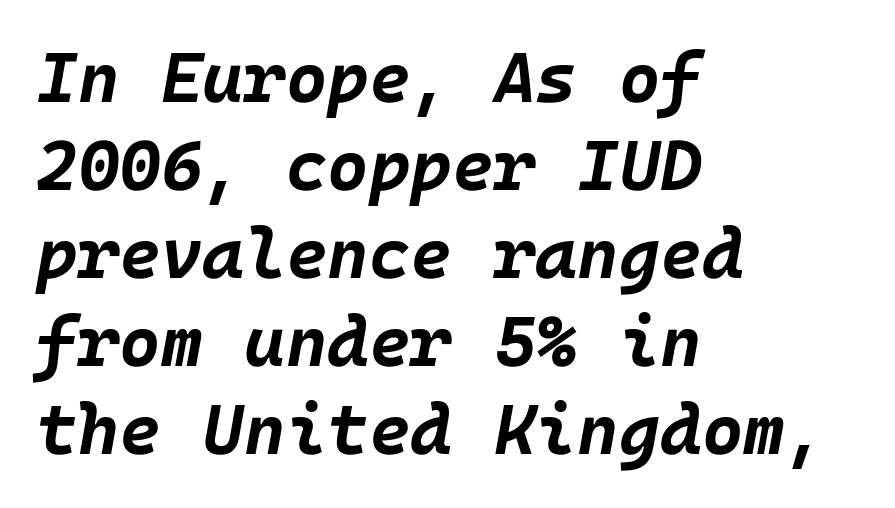
Caption: multi-line text, flush left, ragged right. Nothing unusual about the tracking: characters are spaced as the font intends. I'd describe the lettering as bold — thick and assertive. You can tell it's italic because the verticals aren't actually vertical.
